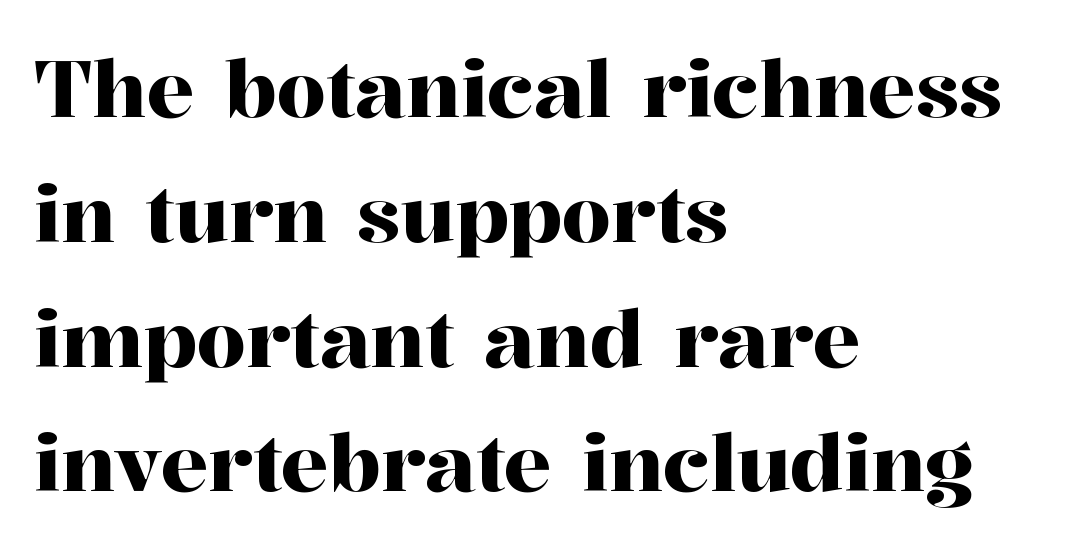
{"serif": "yes", "italic": "no", "width": "normal", "stroke_contrast": "high", "x_height": "medium", "monospaced": "no", "underline": "no", "align": "left", "line_spacing": "normal", "line_spacing_ratio": 1.58, "letter_spacing": "normal", "letter_spacing_em": 0.0, "glyph_px": 79}
